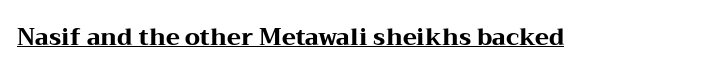
{"italic": "no", "bold": "yes", "underline": "yes", "letter_spacing": "normal", "letter_spacing_em": 0.0, "glyph_px": 23}
